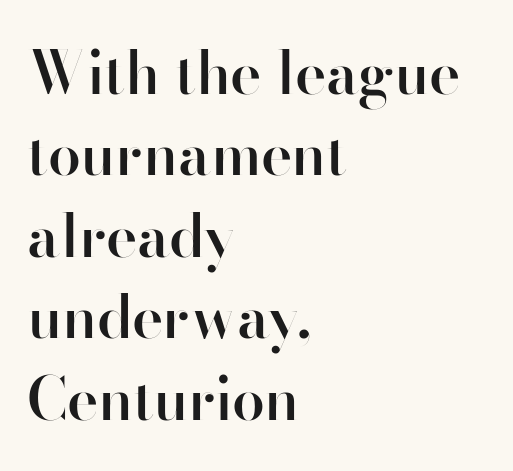
The image shows 59 px semibold sans-serif type, upright; set left-aligned, normal line spacing (1.38x), normal letter spacing, not underlined; high stroke contrast and a small x-height.
